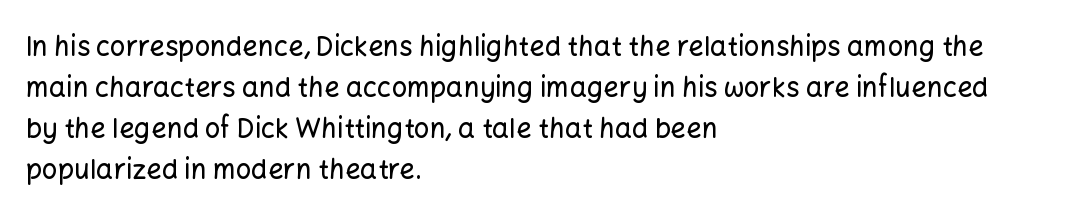
The image shows 27 px text type, upright; set left-aligned, normal line spacing (1.52x), normal letter spacing, not underlined.
